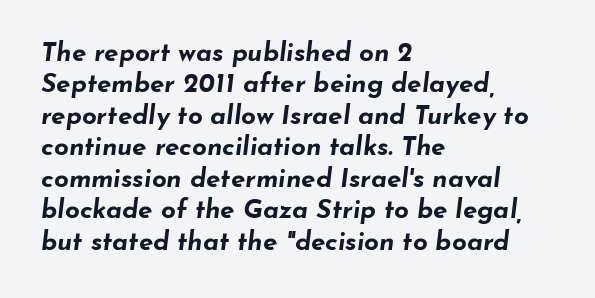
The glyphs look as if they've been sheared to an angle. Emphasis by weight is at full strength: bold. The glyphs are unaccompanied by any horizontal stroke below them. The gaps between neighbouring characters are ordinary and unremarkable. The typesetter chose a ragged-right arrangement here.
